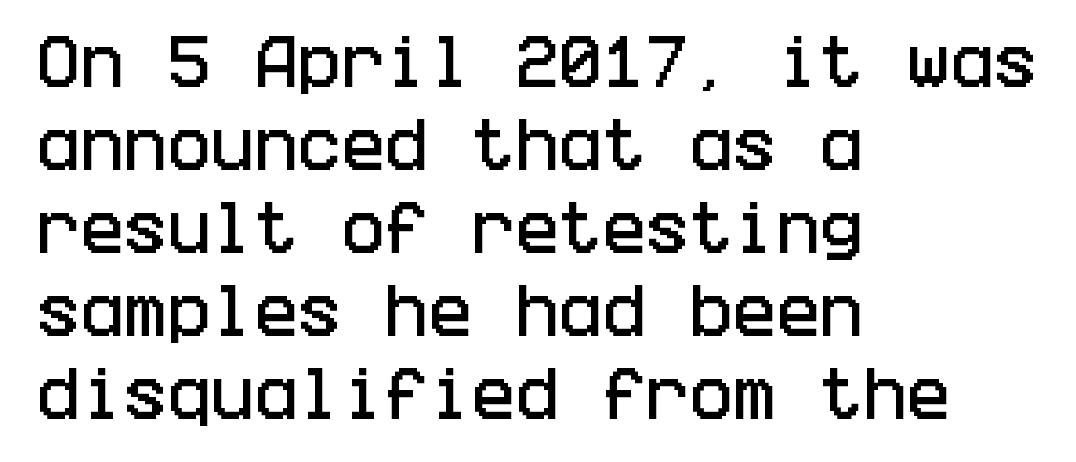
The image shows 58 px condensed sans-serif type, upright; set left-aligned, normal line spacing (1.43x), normal letter spacing, not underlined; low stroke contrast and a large x-height.
